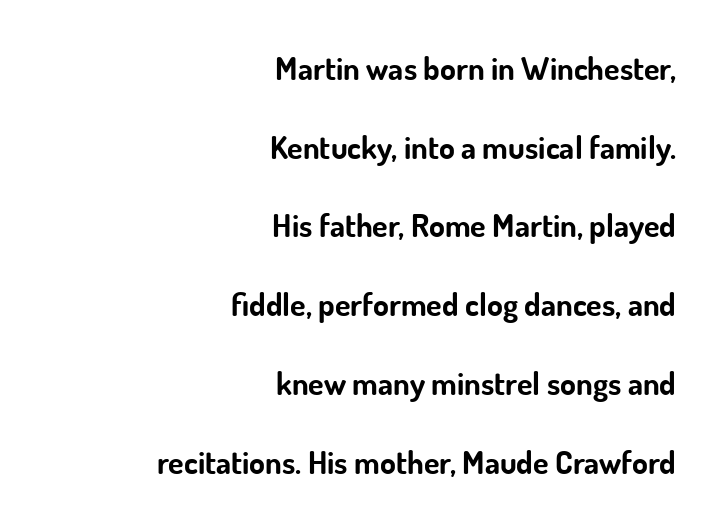
Q: Is the text bold? A: Yes.
Q: Is the text italic (slanted)? A: No, it is upright.
Q: Is the typeface a serif or a sans-serif typeface? A: Sans-serif.
Q: Is the text underlined? A: No.
Q: How is the paragraph aligned? A: Right-aligned.
Q: Is the spacing between letters normal or unusually wide? A: Normal.
Q: Is the spacing between lines tight, normal or loose? A: Loose.
Q: Width (condensed, normal, or wide)? A: Normal.
Q: Stroke contrast? A: Low.
Q: x-height? A: Small.
Q: Monospaced? A: No.
